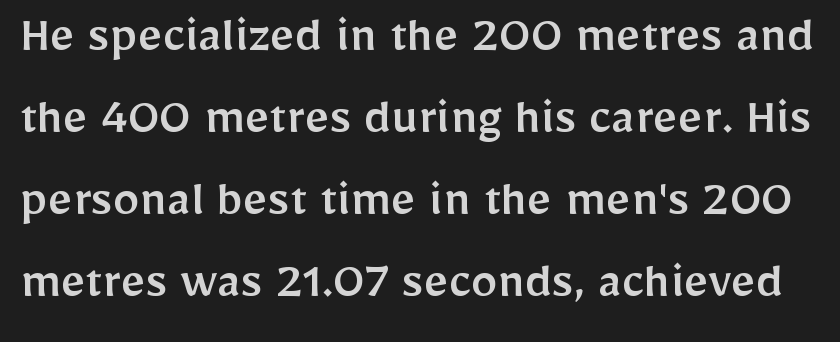
Do the characters align in a grid? No, the font is proportional. The typography opts for an upright posture over an oblique one. These lines keep a tight, regular rhythm from letter to letter. Does the leading feel generous? No, just average.
